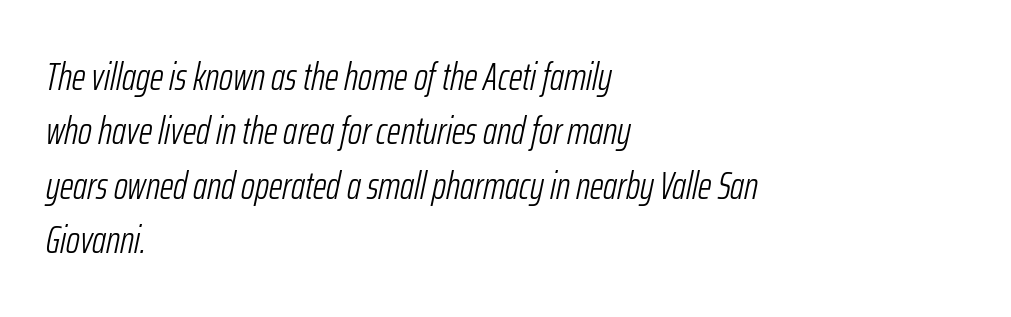
The image shows 38 px light, condensed type, italic (leaning right); set left-aligned, normal line spacing (1.43x), normal letter spacing, not underlined; low stroke contrast and a medium x-height.
